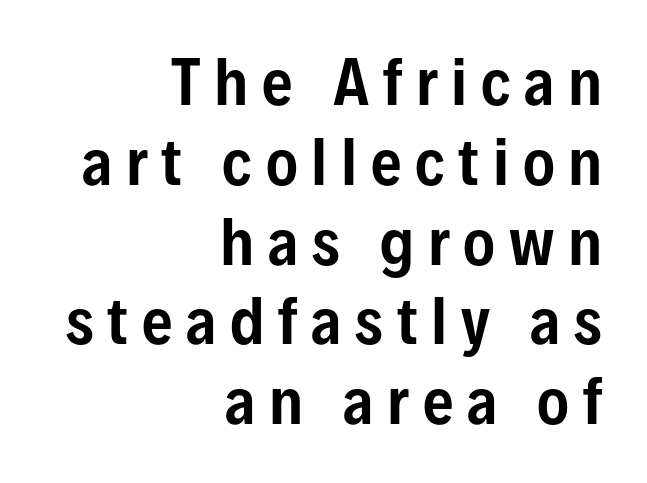
{"serif": "no", "italic": "no", "width": "condensed", "stroke_contrast": "low", "x_height": "medium", "monospaced": "no", "underline": "no", "align": "right", "line_spacing": "normal", "line_spacing_ratio": 1.33, "letter_spacing": "wide", "letter_spacing_em": 0.23, "glyph_px": 60}
